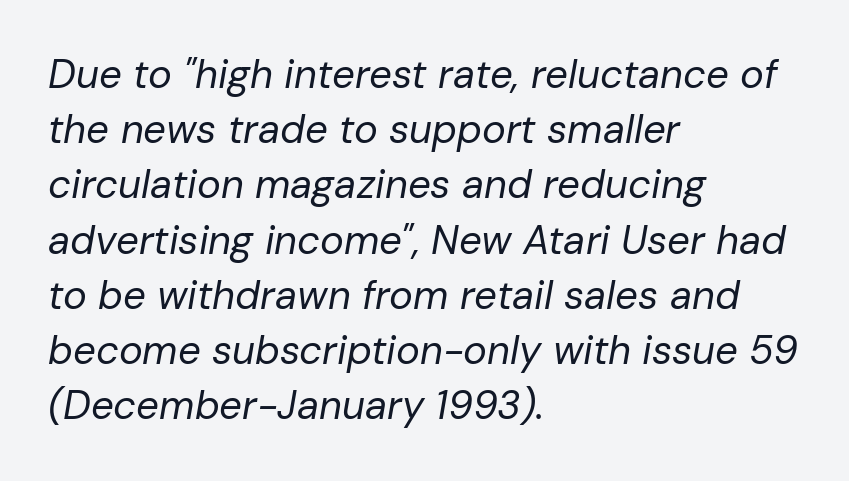
The image shows 40 px regular-weight type, italic (leaning right); set left-aligned, normal line spacing (1.38x), normal letter spacing, not underlined; low stroke contrast and a medium x-height.
